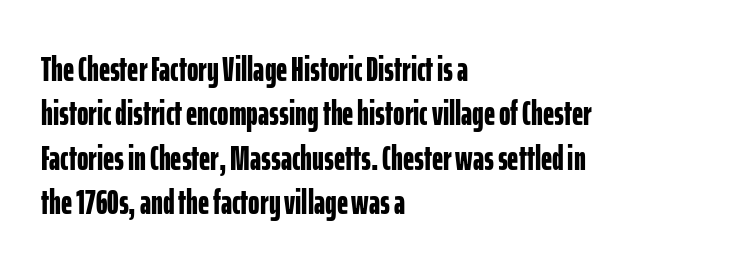
The glyphs are unaccompanied by any horizontal stroke below them. Line starts are locked; line ends wander. Spacing verdict: proportional, widths tailored to each character. Unlike italic type, these characters show no tilt at all. Baseline-to-baseline distance is the conventional proportion of letter height. The typesetting leans heavy: a genuine bold.
